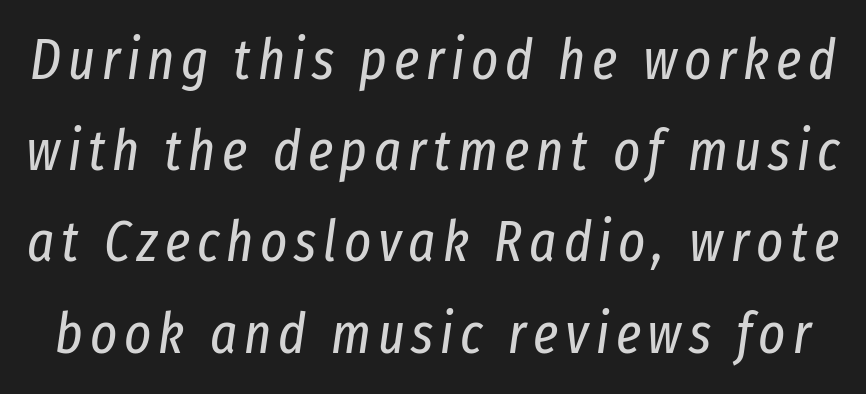
The image shows 57 px regular-weight, condensed type, italic (leaning right); set normal line spacing (1.6x), not underlined; low stroke contrast and a medium x-height.
